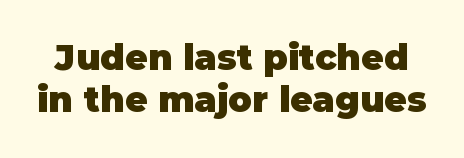
{"serif": "no", "italic": "no", "bold": "yes", "weight": "heavy", "width": "normal", "stroke_contrast": "low", "x_height": "large", "monospaced": "no", "underline": "no", "line_spacing_ratio": 1.21, "letter_spacing": "normal", "letter_spacing_em": 0.0, "glyph_px": 35}
